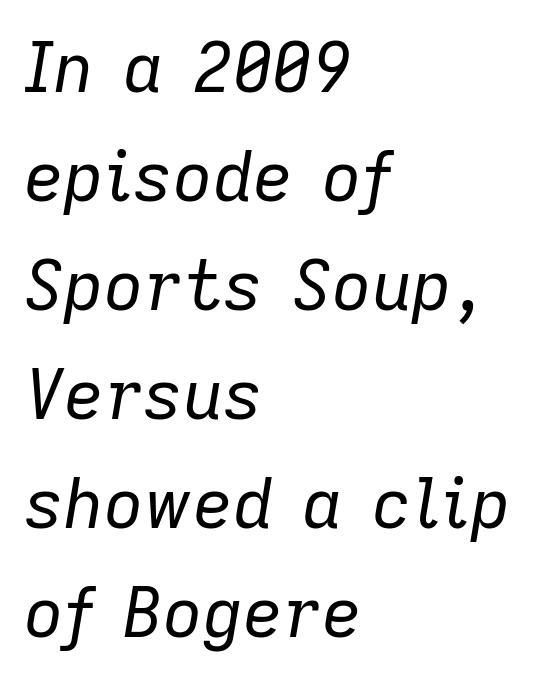
The image shows 69 px regular-weight type, italic (leaning right); set left-aligned, normal line spacing (1.58x), normal letter spacing, not underlined; low stroke contrast and a medium x-height.
